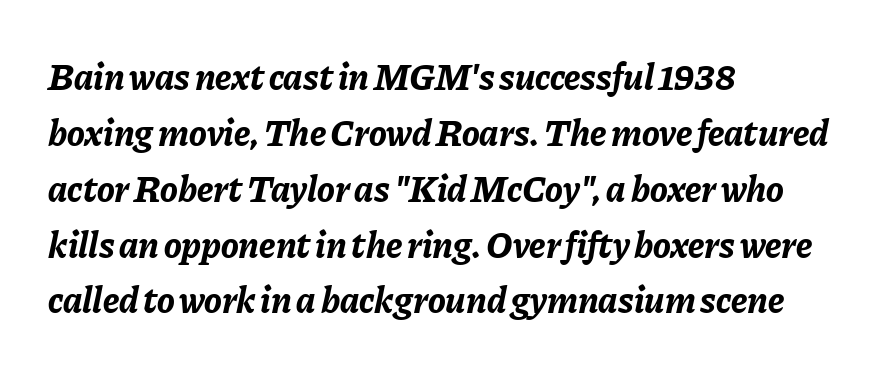
The image shows 37 px bold type, italic (leaning right); set left-aligned, normal line spacing (1.51x), normal letter spacing, not underlined; low stroke contrast and a medium x-height.
